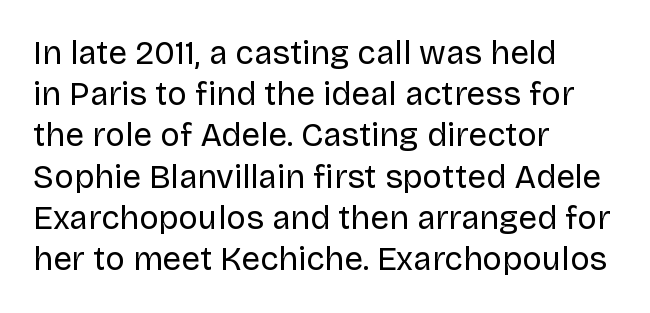
Q: Is the text bold? A: No.
Q: Is the text italic (slanted)? A: No, it is upright.
Q: Is the typeface a serif or a sans-serif typeface? A: Sans-serif.
Q: Is the text underlined? A: No.
Q: How is the paragraph aligned? A: Left-aligned.
Q: Is the spacing between letters normal or unusually wide? A: Normal.
Q: Is the spacing between lines tight, normal or loose? A: Normal.
Q: Width (condensed, normal, or wide)? A: Normal.
Q: Stroke contrast? A: Low.
Q: x-height? A: Large.
Q: Monospaced? A: No.
